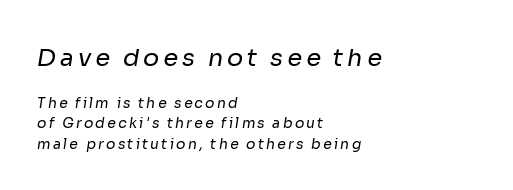
{"bold": "no", "underline": "no", "align": "left", "line_spacing": "normal", "line_spacing_ratio": 1.45, "larger_block": "first", "size_ratio": 1.71, "glyph_px": 24}
